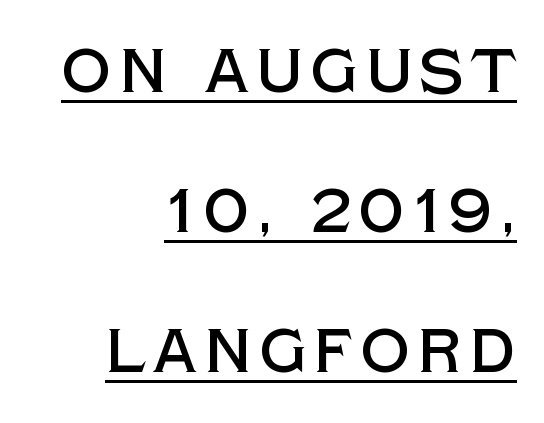
Q: Is the text italic (slanted)? A: No, it is upright.
Q: Is the typeface a serif or a sans-serif typeface? A: Sans-serif.
Q: Is the text underlined? A: Yes.
Q: How is the paragraph aligned? A: Right-aligned.
Q: Is the spacing between lines tight, normal or loose? A: Loose.
Q: Width (condensed, normal, or wide)? A: Normal.
Q: x-height? A: Large.
Q: Monospaced? A: No.
